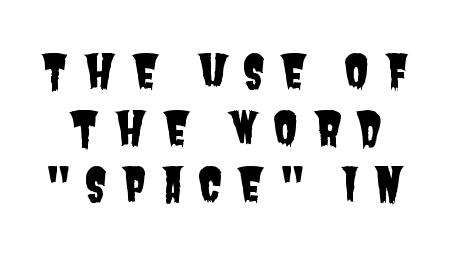
The line texture is sparse and dotted thanks to wide tracking. Here the designer chose a conventional face with non-uniform glyph widths. Bare-footed words on every line. Each letter's strokes conclude bluntly, with no projecting serifs.
